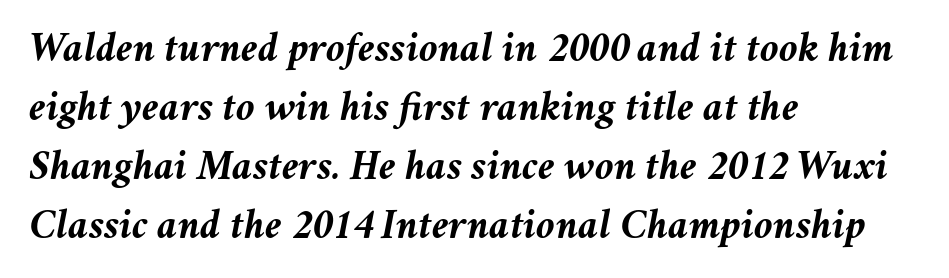
Typographic density is high because the face is bold. Reading down the column, the eye jumps a familiar distance to each next line. You can tell it's italic because the verticals aren't actually vertical. A typesetter would call this proportional, since set widths differ per character. The gaps between neighbouring characters are ordinary and unremarkable. Lines of text with bare space underneath.
